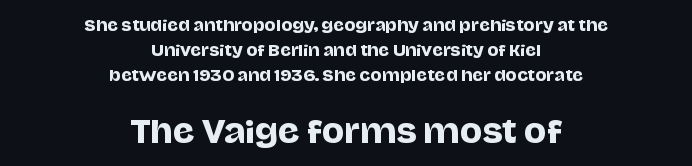
The image shows 30 px sans-serif type, upright; set centered, normal line spacing (1.66x), normal letter spacing, not underlined; the second (bottom) block is 2.0x larger; low stroke contrast and a large x-height.
